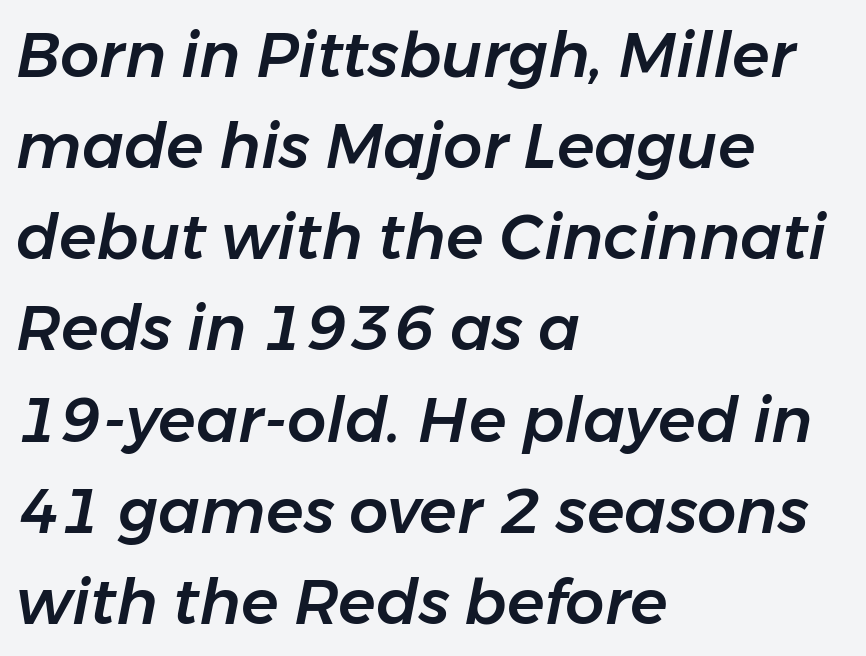
Q: Is the text italic (slanted)? A: Yes, it leans right by about 11 degrees.
Q: Is the text underlined? A: No.
Q: How is the paragraph aligned? A: Left-aligned.
Q: Is the spacing between letters normal or unusually wide? A: Normal.
Q: Is the spacing between lines tight, normal or loose? A: Normal.
Q: Width (condensed, normal, or wide)? A: Normal.
Q: Stroke contrast? A: Low.
Q: x-height? A: Medium.
Q: Monospaced? A: No.
